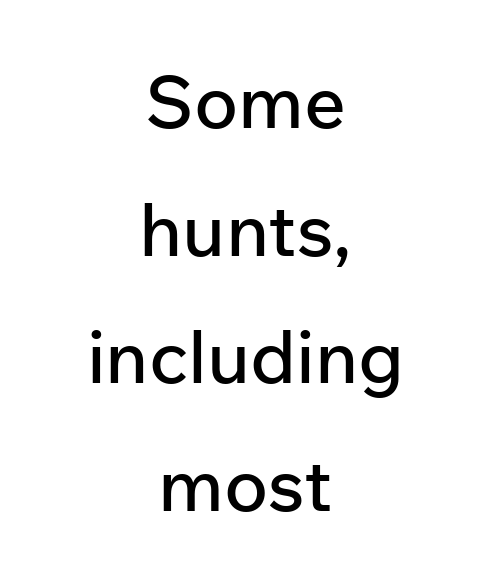
{"serif": "no", "italic": "no", "width": "normal", "stroke_contrast": "low", "x_height": "medium", "monospaced": "no", "underline": "no", "align": "center", "line_spacing_ratio": 1.75, "letter_spacing": "normal", "letter_spacing_em": 0.0, "glyph_px": 73}
